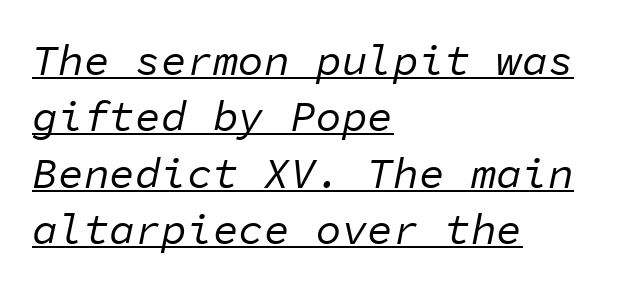
{"italic": "yes", "lean": "right", "slant_degrees": 11, "bold": "no", "weight": "regular", "width": "normal", "stroke_contrast": "low", "x_height": "medium", "monospaced": "yes", "underline": "yes", "align": "left", "line_spacing": "normal", "line_spacing_ratio": 1.31, "letter_spacing": "normal", "letter_spacing_em": 0.0, "glyph_px": 43}
